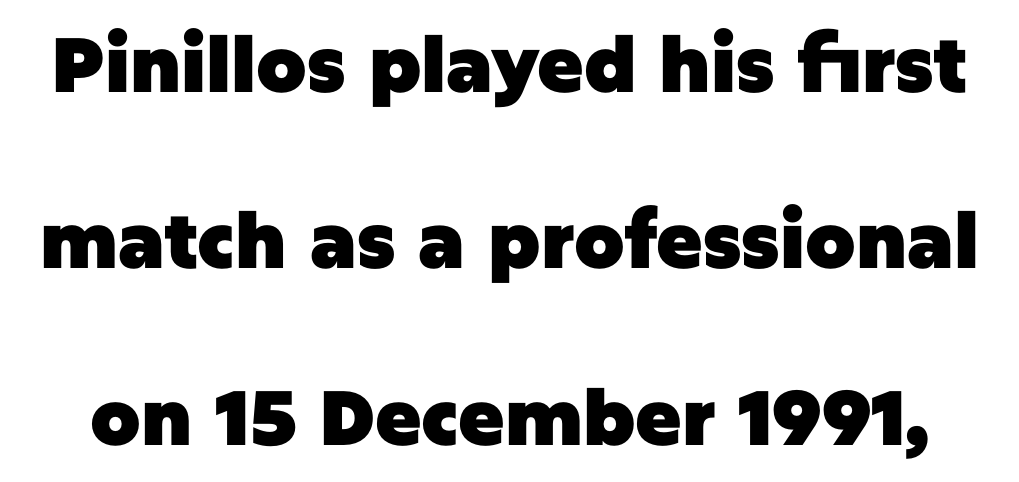
Q: Is the text bold? A: Yes.
Q: Is the text italic (slanted)? A: No, it is upright.
Q: Is the typeface a serif or a sans-serif typeface? A: Sans-serif.
Q: Is the text underlined? A: No.
Q: Is the spacing between letters normal or unusually wide? A: Normal.
Q: Is the spacing between lines tight, normal or loose? A: Loose.
Q: Width (condensed, normal, or wide)? A: Normal.
Q: Stroke contrast? A: Low.
Q: x-height? A: Large.
Q: Monospaced? A: No.
